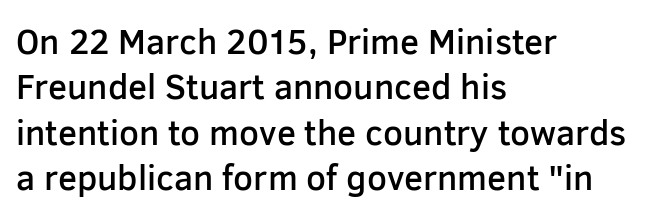
{"serif": "no", "italic": "no", "bold": "semi", "weight": "semibold", "width": "normal", "stroke_contrast": "low", "x_height": "medium", "monospaced": "no", "underline": "no", "align": "left", "line_spacing": "normal", "line_spacing_ratio": 1.3, "letter_spacing": "normal", "letter_spacing_em": 0.0, "glyph_px": 35}
